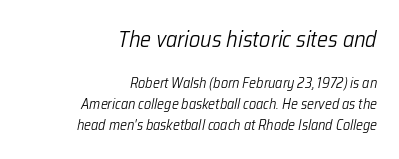
The image shows 22 px text type, italic (leaning right); set right-aligned, normal line spacing (1.48x), normal letter spacing, not underlined; the first (top) block is 1.57x larger.
